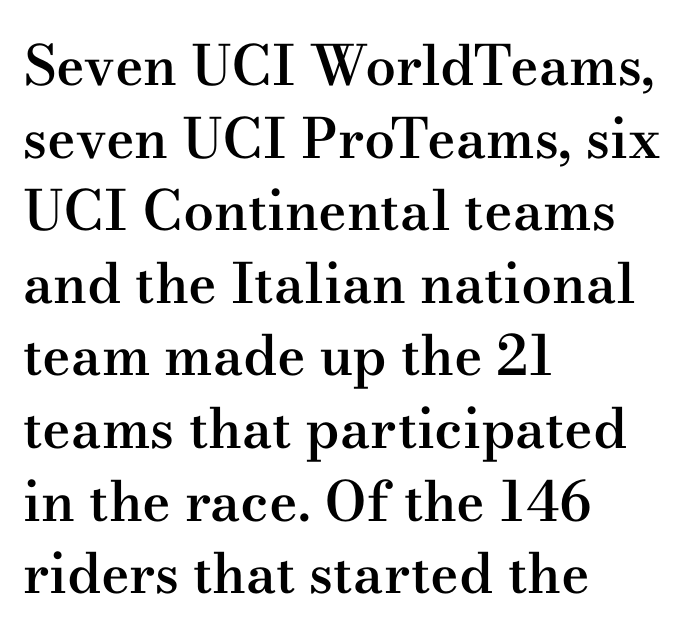
{"serif": "yes", "italic": "no", "bold": "semi", "weight": "semibold", "width": "wide", "stroke_contrast": "medium", "x_height": "small", "monospaced": "no", "underline": "no", "align": "left", "line_spacing": "normal", "line_spacing_ratio": 1.32, "letter_spacing": "normal", "letter_spacing_em": 0.0, "glyph_px": 55}
